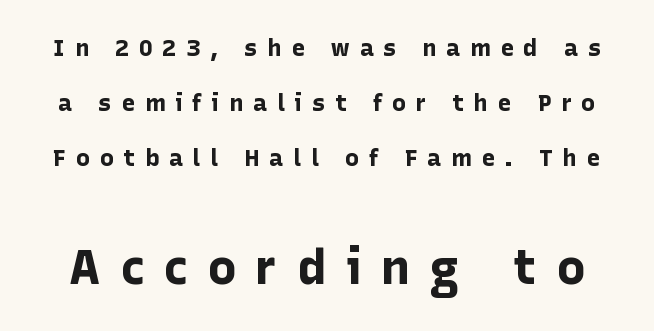
The face used here is proportionally spaced, like ordinary book or web type. The space directly below the letters is spotless. The face used here is a sans, in the tradition of grotesques and geometrics. In terms of leading, this rendering errs on the spacious side. Emphasis by weight is at full strength: bold. Note: smaller setting up top, larger setting below.
